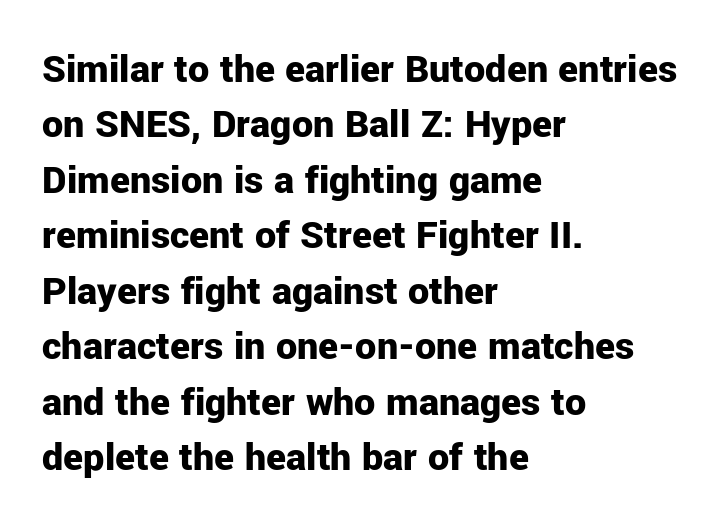
{"serif": "no", "italic": "no", "bold": "yes", "weight": "bold", "width": "normal", "stroke_contrast": "low", "x_height": "medium", "monospaced": "no", "underline": "no", "align": "left", "line_spacing": "normal", "line_spacing_ratio": 1.32, "letter_spacing": "normal", "letter_spacing_em": 0.0, "glyph_px": 42}
